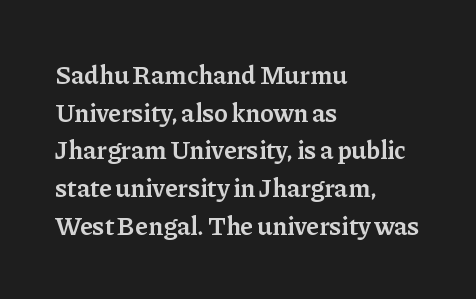
{"italic": "no", "bold": "semi", "underline": "no", "align": "left", "line_spacing": "normal", "line_spacing_ratio": 1.45, "letter_spacing": "normal", "letter_spacing_em": 0.0, "glyph_px": 26}
